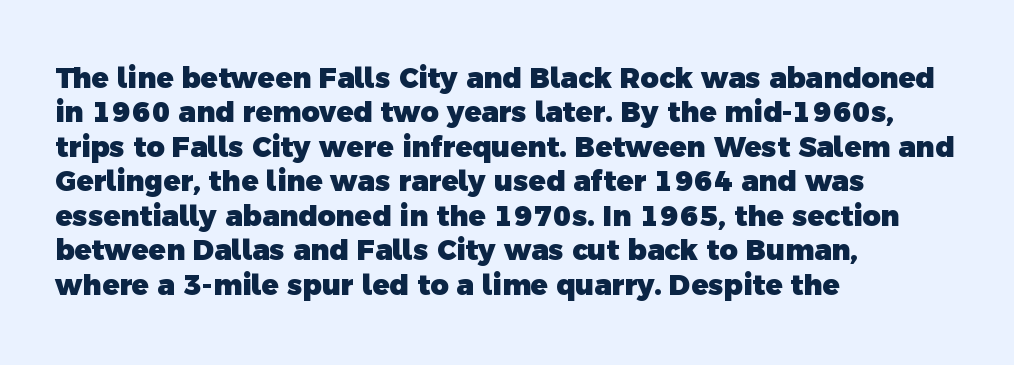
Q: Is the text bold? A: Yes.
Q: Is the typeface a serif or a sans-serif typeface? A: Sans-serif.
Q: Is the text underlined? A: No.
Q: How is the paragraph aligned? A: Left-aligned.
Q: Is the spacing between letters normal or unusually wide? A: Normal.
Q: Width (condensed, normal, or wide)? A: Normal.
Q: x-height? A: Medium.
Q: Monospaced? A: No.
